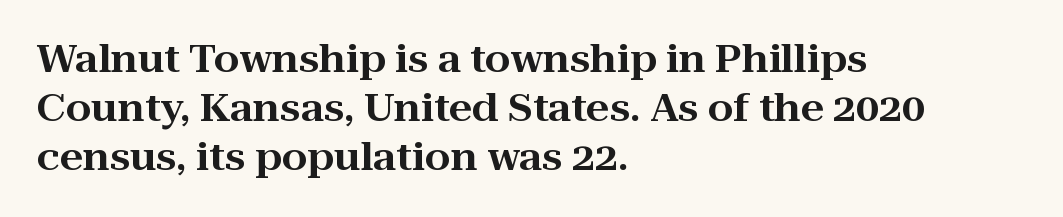
The image shows 37 px wide serif type, upright; set left-aligned, normal line spacing (1.32x), normal letter spacing, not underlined; high stroke contrast and a medium x-height.
